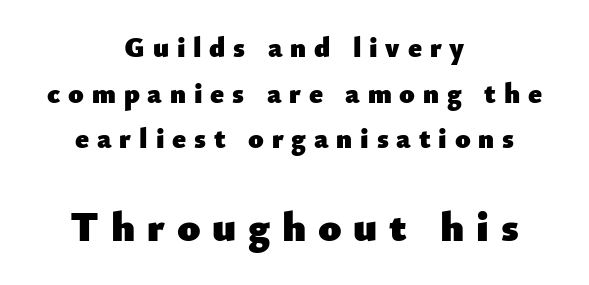
Quick note: not italic, upright. To sum up the face: it is a sans, with no serifs. The face used here appears at its bigger size in the lower chunk. Where is the straight margin? There isn't one; the lines are centered. Thick stems and heavy bowls — unmistakably bold. A typesetter would call this proportional, since set widths differ per character.
